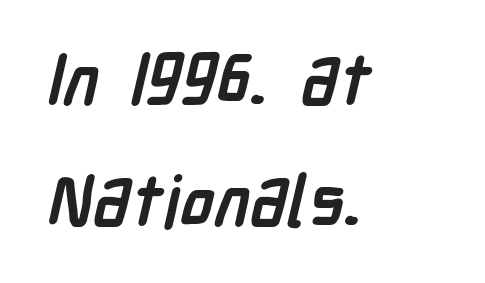
The image shows 71 px semibold, condensed sans-serif type; set left-aligned, normal line spacing (1.7x), normal letter spacing, not underlined; low stroke contrast and a medium x-height.
